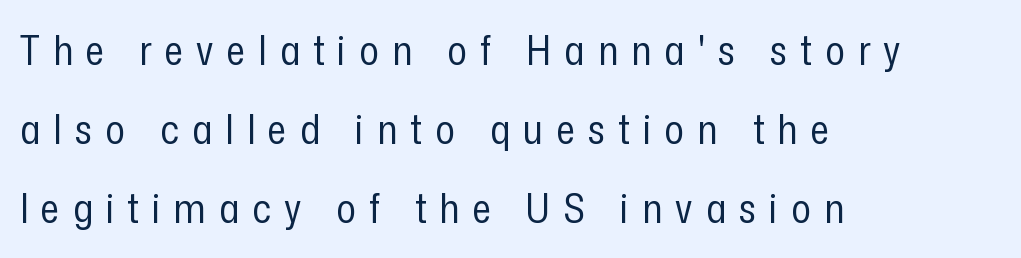
Q: Is the text bold? A: No.
Q: Is the text italic (slanted)? A: No, it is upright.
Q: Is the typeface a serif or a sans-serif typeface? A: Sans-serif.
Q: Is the text underlined? A: No.
Q: How is the paragraph aligned? A: Left-aligned.
Q: Is the spacing between letters normal or unusually wide? A: Unusually wide.
Q: Is the spacing between lines tight, normal or loose? A: Loose.
Q: Width (condensed, normal, or wide)? A: Condensed.
Q: Stroke contrast? A: Low.
Q: x-height? A: Medium.
Q: Monospaced? A: No.
